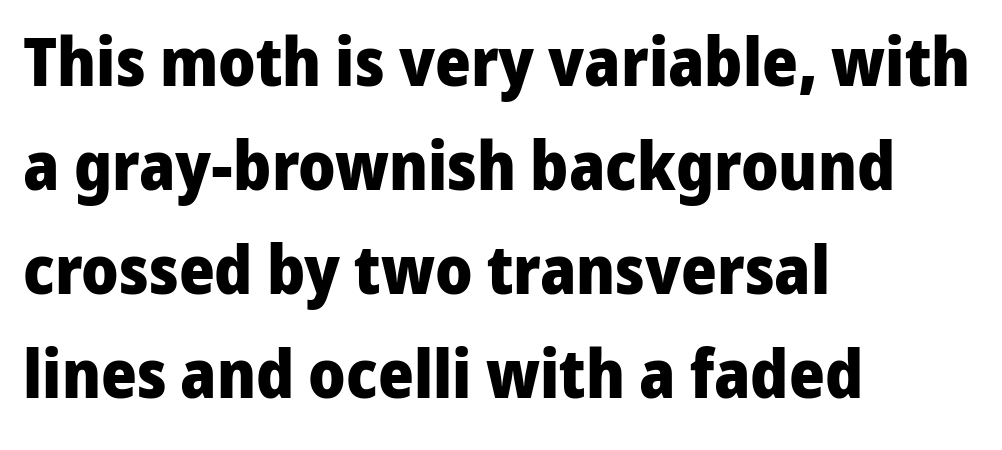
Q: Is the text bold? A: Yes.
Q: Is the text italic (slanted)? A: No, it is upright.
Q: Is the typeface a serif or a sans-serif typeface? A: Sans-serif.
Q: Is the text underlined? A: No.
Q: How is the paragraph aligned? A: Left-aligned.
Q: Is the spacing between letters normal or unusually wide? A: Normal.
Q: Is the spacing between lines tight, normal or loose? A: Normal.
Q: Width (condensed, normal, or wide)? A: Normal.
Q: Stroke contrast? A: Low.
Q: x-height? A: Medium.
Q: Monospaced? A: No.
